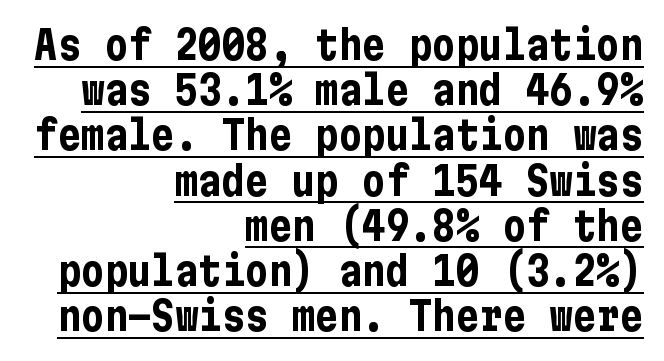
The image shows 39 px bold, condensed sans-serif type, upright; set right-aligned, line spacing 1.16x, normal letter spacing, underlined; low stroke contrast and a medium x-height.
